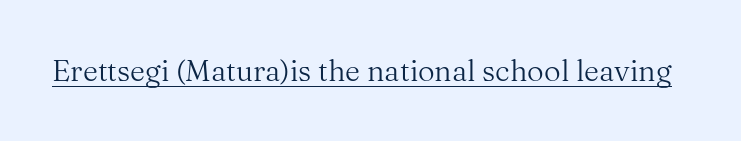
The image shows 29 px regular-weight serif type, upright; set normal letter spacing, underlined; medium stroke contrast and a medium x-height.
